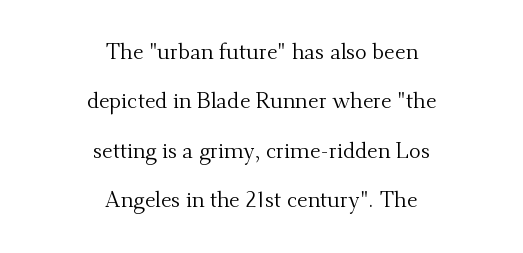
The image shows 22 px text type, upright; set centered, loose line spacing (2.25x), normal letter spacing, not underlined.
